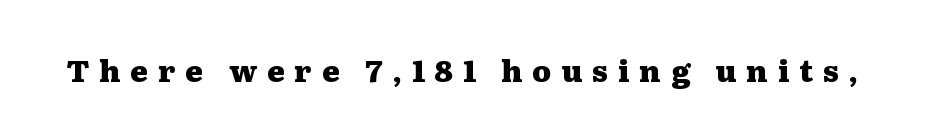
Spacing between characters has been opened up far beyond the box default. Emphasis by weight is at full strength: bold. This rendering employs a face with finishing strokes, i.e., a serif. The letters advance in unequal steps, a hallmark of proportional type.
